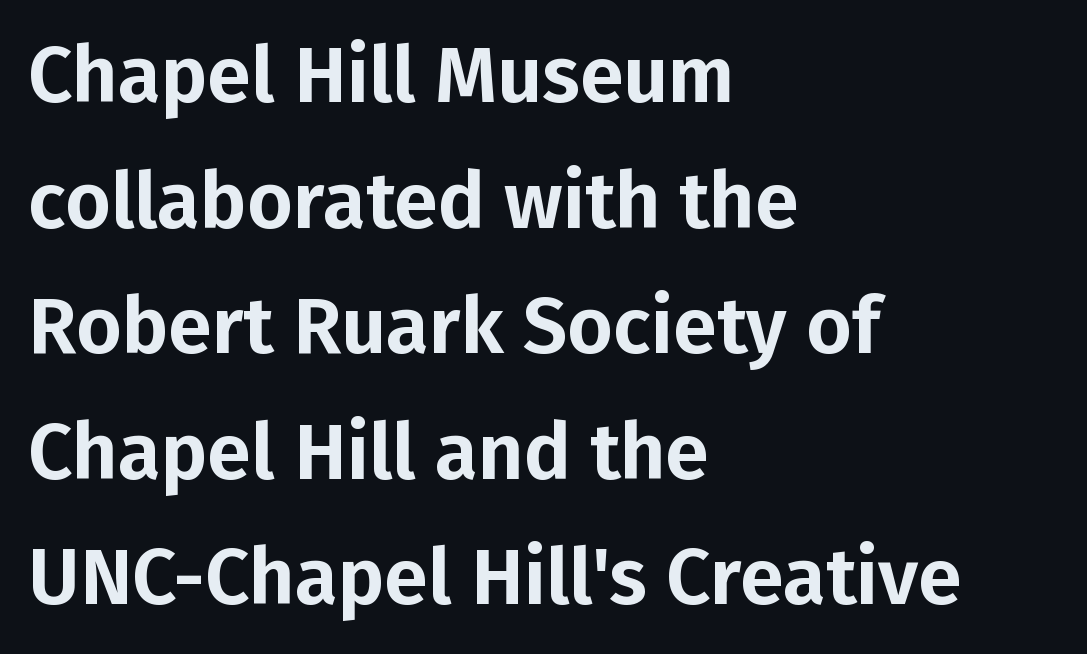
The image shows 79 px sans-serif type, upright; set left-aligned, normal line spacing (1.59x), normal letter spacing, not underlined; low stroke contrast and a medium x-height.
